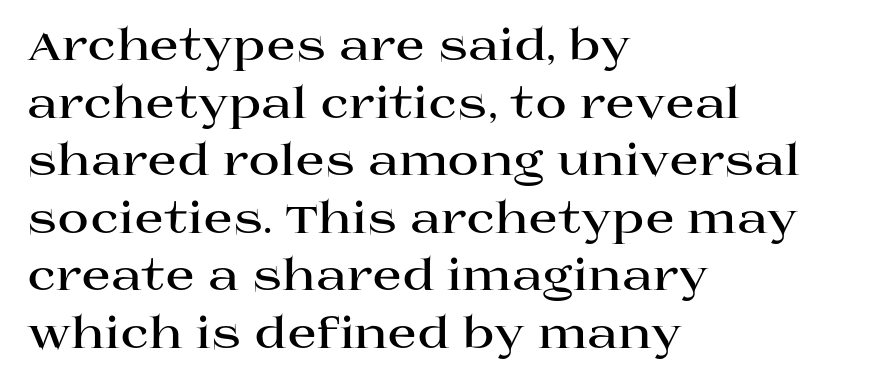
{"serif": "yes", "italic": "no", "bold": "yes", "weight": "bold", "width": "wide", "stroke_contrast": "high", "x_height": "large", "monospaced": "no", "underline": "no", "align": "left", "line_spacing": "normal", "line_spacing_ratio": 1.34, "letter_spacing": "normal", "letter_spacing_em": 0.0, "glyph_px": 43}
